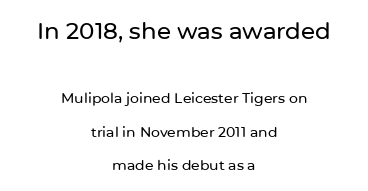
Only glyphs here, with clear space below each row. Spacing between characters is what you'd get straight out of the box. The lines in this sample share a center point and differ in where they start and stop. Nope, not italic — everything's standing straight. Vertically, the passage feels expansive, rows floating well apart. Size hierarchy here favors the leading block over the trailing one.
